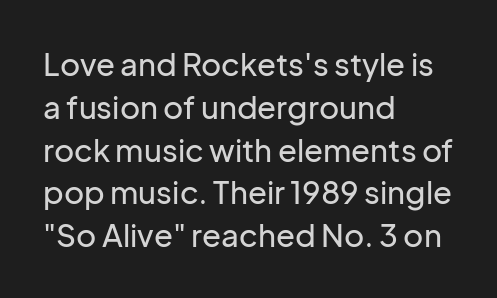
The lines sit at an ordinary, default distance from one another. Alignment: flush left. You could call the tracking neutral — neither tight nor loose. Every character sits straight up, as roman type does.
